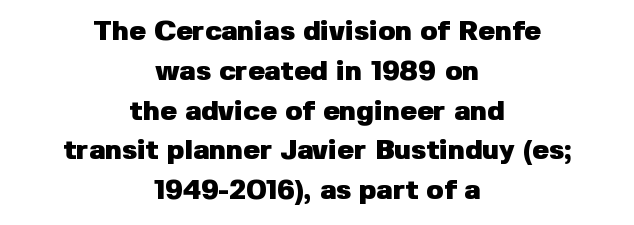
Weight check: bold — yes, fully. These lines keep a tight, regular rhythm from letter to letter. The face used here is proportionally spaced, like ordinary book or web type. Are there feet on the stems? There aren't — it's a sans. Anything drawn beneath the words? Only blank space. The vertical gap from one line to the next is medium.
